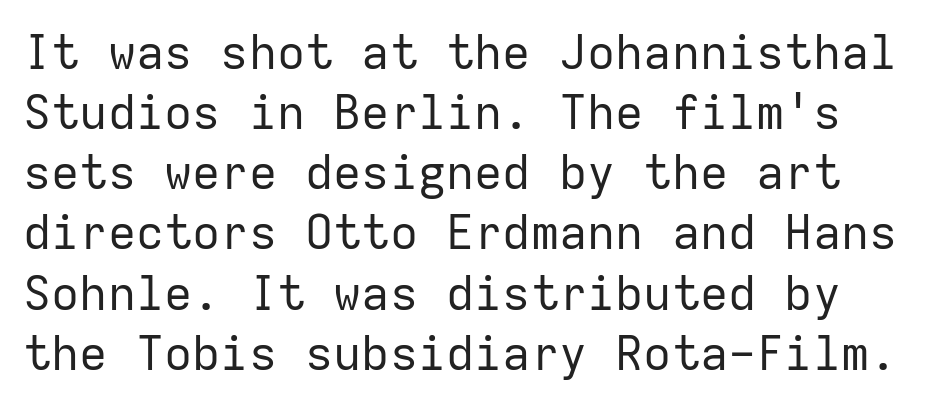
Q: Is the text bold? A: No.
Q: Is the text italic (slanted)? A: No, it is upright.
Q: Is the typeface a serif or a sans-serif typeface? A: Sans-serif.
Q: Is the text underlined? A: No.
Q: Is the spacing between letters normal or unusually wide? A: Normal.
Q: Is the spacing between lines tight, normal or loose? A: Normal.
Q: Width (condensed, normal, or wide)? A: Normal.
Q: Stroke contrast? A: Low.
Q: x-height? A: Medium.
Q: Monospaced? A: Yes.
